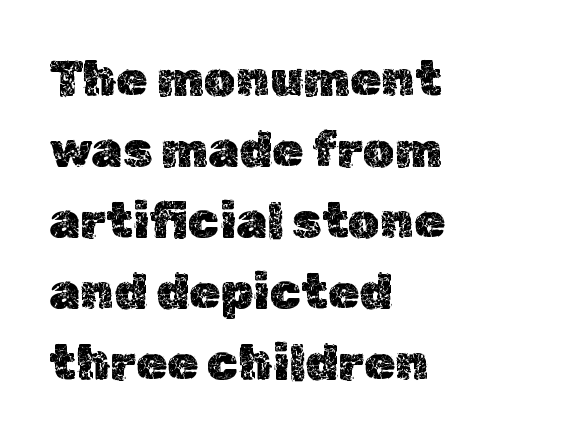
{"italic": "no", "width": "normal", "x_height": "medium", "monospaced": "no", "underline": "no", "align": "left", "line_spacing": "normal", "line_spacing_ratio": 1.42, "letter_spacing": "normal", "letter_spacing_em": 0.0, "glyph_px": 50}
